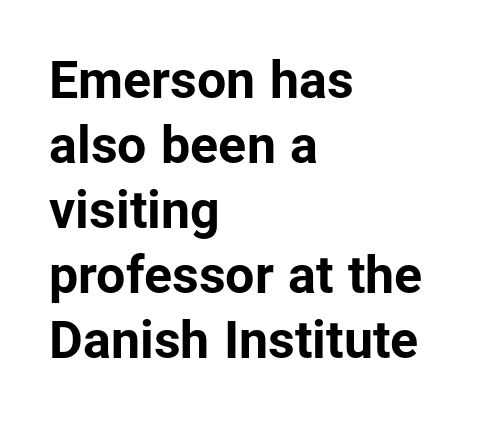
{"serif": "no", "italic": "no", "bold": "yes", "weight": "bold", "width": "normal", "stroke_contrast": "low", "x_height": "medium", "monospaced": "no", "underline": "no", "align": "left", "line_spacing": "normal", "line_spacing_ratio": 1.25, "letter_spacing": "normal", "letter_spacing_em": 0.0, "glyph_px": 52}
